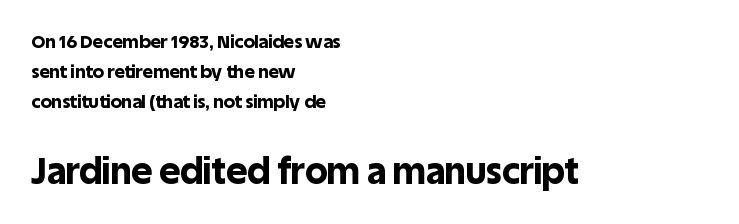
Q: Is the text bold? A: Yes.
Q: Is the text italic (slanted)? A: No, it is upright.
Q: Is the typeface a serif or a sans-serif typeface? A: Sans-serif.
Q: Is the text underlined? A: No.
Q: How is the paragraph aligned? A: Left-aligned.
Q: Is the spacing between letters normal or unusually wide? A: Normal.
Q: Is the spacing between lines tight, normal or loose? A: Normal.
Q: Which block of text is set in a larger size, the first (top) or the second (bottom)? A: The second (bottom) one.
Q: Width (condensed, normal, or wide)? A: Normal.
Q: x-height? A: Large.
Q: Monospaced? A: No.
